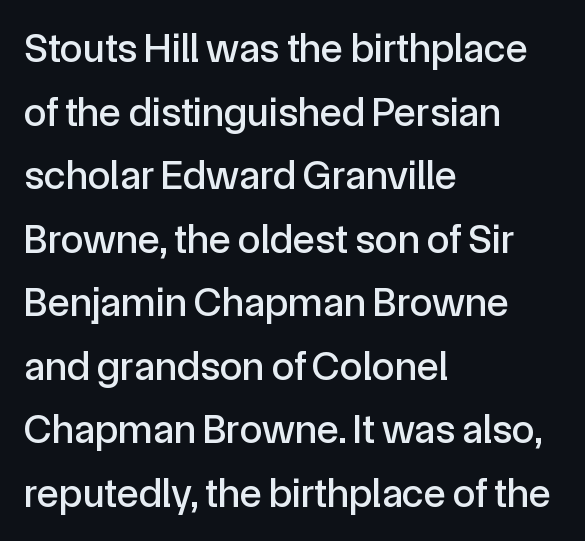
{"serif": "no", "italic": "no", "width": "normal", "x_height": "medium", "monospaced": "no", "underline": "no", "align": "left", "line_spacing": "normal", "line_spacing_ratio": 1.55, "letter_spacing": "normal", "letter_spacing_em": 0.0, "glyph_px": 41}
